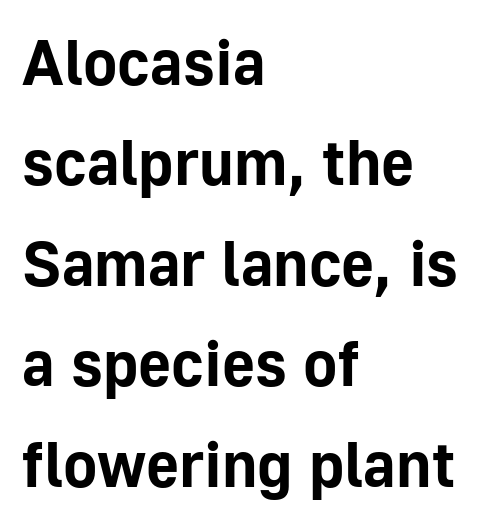
{"serif": "no", "italic": "no", "bold": "yes", "weight": "bold", "width": "normal", "stroke_contrast": "low", "x_height": "medium", "monospaced": "no", "underline": "no", "align": "left", "line_spacing": "normal", "line_spacing_ratio": 1.57, "letter_spacing": "normal", "letter_spacing_em": 0.0, "glyph_px": 64}
